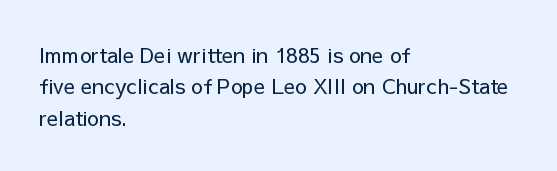
Ordinary non-slanted type is in use. Honestly, the row spacing looks completely unremarkable. These lines keep a tight, regular rhythm from letter to letter. These lines stack with their left ends in a neat column.
